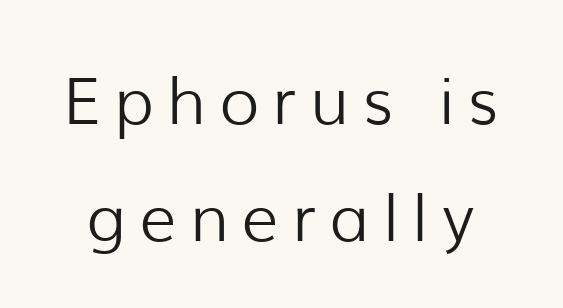
Glyph-to-glyph distance is far greater than everyday printed text. Check the space under the baseline: it is left empty. These lines are rendered in a variable-pitch font. The letters stand straight up with perfectly vertical stems. Stroke terminals: plain, sans-serif.
